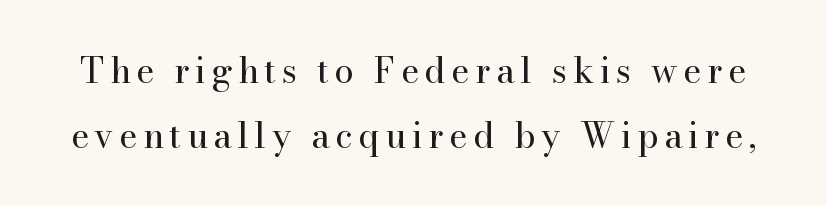
{"serif": "yes", "italic": "no", "bold": "no", "weight": "regular", "width": "normal", "stroke_contrast": "high", "x_height": "small", "monospaced": "no", "underline": "no", "line_spacing_ratio": 1.87, "glyph_px": 35}
